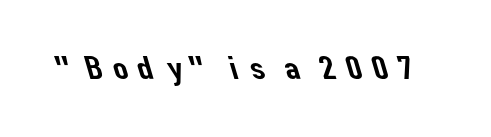
{"serif": "no", "width": "normal", "stroke_contrast": "low", "x_height": "medium", "monospaced": "no", "underline": "no", "glyph_px": 34}
